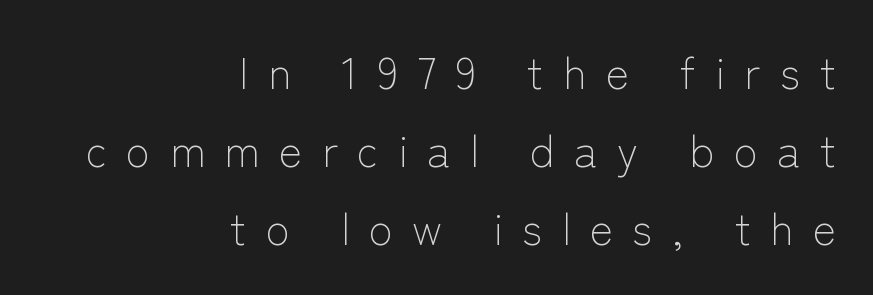
Q: Is the text bold? A: No.
Q: Is the text italic (slanted)? A: No, it is upright.
Q: Is the typeface a serif or a sans-serif typeface? A: Sans-serif.
Q: Is the text underlined? A: No.
Q: How is the paragraph aligned? A: Right-aligned.
Q: Is the spacing between letters normal or unusually wide? A: Unusually wide.
Q: Width (condensed, normal, or wide)? A: Normal.
Q: Stroke contrast? A: Low.
Q: x-height? A: Medium.
Q: Monospaced? A: No.
